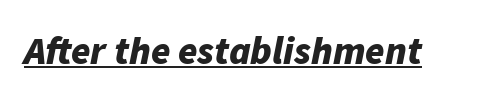
Italic? Definitely — the glyphs are oblique. The sample has been set heavy, in full bold. Nothing unusual about the tracking: characters are spaced as the font intends. The rendering uses natural spacing where letterforms have individual widths.
